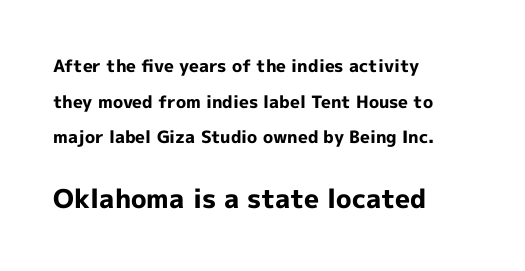
Q: Is the text bold? A: Yes.
Q: Is the text italic (slanted)? A: No, it is upright.
Q: Is the text underlined? A: No.
Q: How is the paragraph aligned? A: Left-aligned.
Q: Is the spacing between letters normal or unusually wide? A: Normal.
Q: Is the spacing between lines tight, normal or loose? A: Loose.
Q: Which block of text is set in a larger size, the first (top) or the second (bottom)? A: The second (bottom) one.
